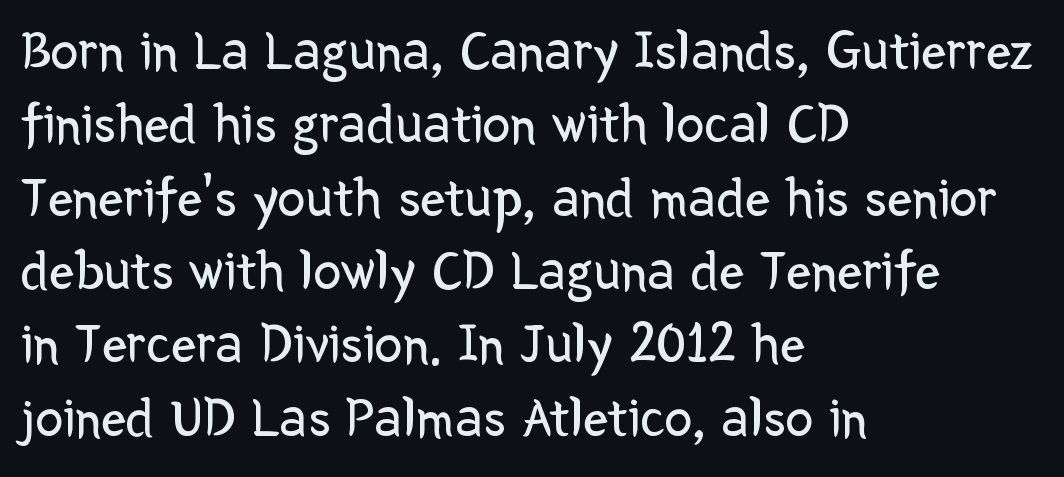
{"serif": "no", "italic": "no", "bold": "no", "weight": "regular", "width": "normal", "stroke_contrast": "low", "x_height": "medium", "monospaced": "no", "underline": "no", "align": "left", "line_spacing": "normal", "line_spacing_ratio": 1.31, "letter_spacing": "normal", "letter_spacing_em": 0.0, "glyph_px": 56}
